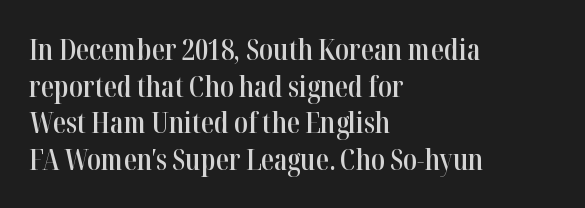
Q: Is the text bold? A: Semi-bold.
Q: Is the text italic (slanted)? A: No, it is upright.
Q: Is the typeface a serif or a sans-serif typeface? A: Serif.
Q: Is the text underlined? A: No.
Q: How is the paragraph aligned? A: Left-aligned.
Q: Is the spacing between letters normal or unusually wide? A: Normal.
Q: Is the spacing between lines tight, normal or loose? A: Normal.
Q: Width (condensed, normal, or wide)? A: Condensed.
Q: Stroke contrast? A: High.
Q: x-height? A: Medium.
Q: Monospaced? A: No.
